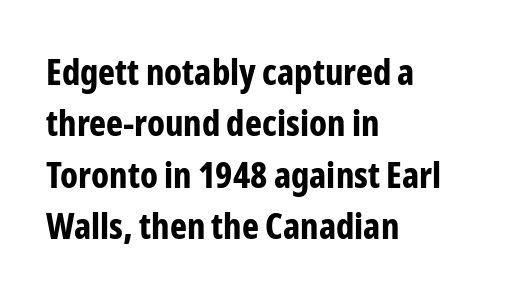
Q: Is the text bold? A: Yes.
Q: Is the text italic (slanted)? A: No, it is upright.
Q: Is the typeface a serif or a sans-serif typeface? A: Sans-serif.
Q: Is the text underlined? A: No.
Q: How is the paragraph aligned? A: Left-aligned.
Q: Is the spacing between letters normal or unusually wide? A: Normal.
Q: Is the spacing between lines tight, normal or loose? A: Normal.
Q: Width (condensed, normal, or wide)? A: Condensed.
Q: Stroke contrast? A: Low.
Q: x-height? A: Medium.
Q: Monospaced? A: No.
